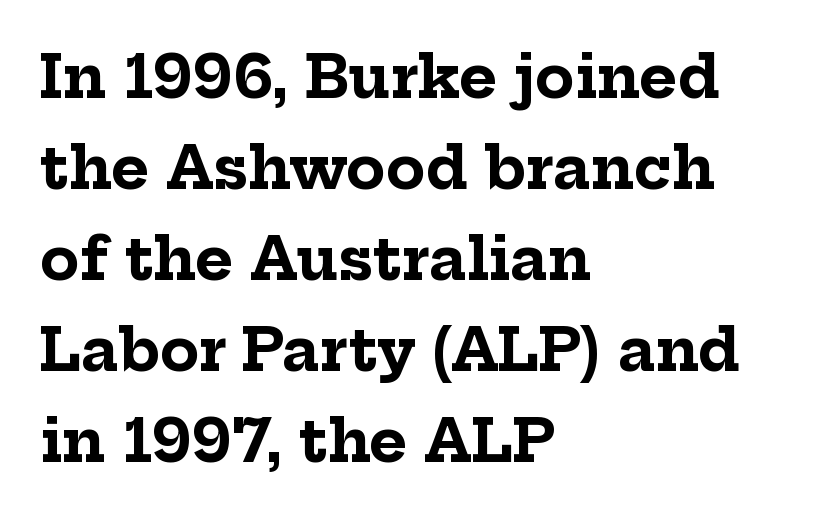
{"serif": "yes", "italic": "no", "bold": "yes", "weight": "bold", "width": "normal", "stroke_contrast": "low", "x_height": "medium", "monospaced": "no", "underline": "no", "align": "left", "line_spacing": "normal", "line_spacing_ratio": 1.57, "letter_spacing": "normal", "letter_spacing_em": 0.0, "glyph_px": 58}
